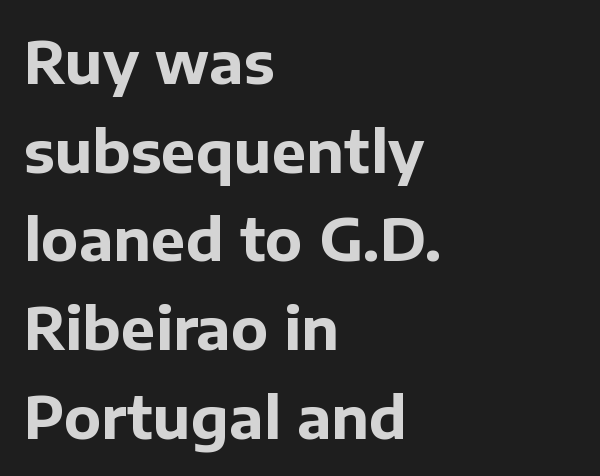
The image shows 58 px bold sans-serif type, upright; set left-aligned, normal line spacing (1.53x), normal letter spacing, not underlined; low stroke contrast and a medium x-height.
